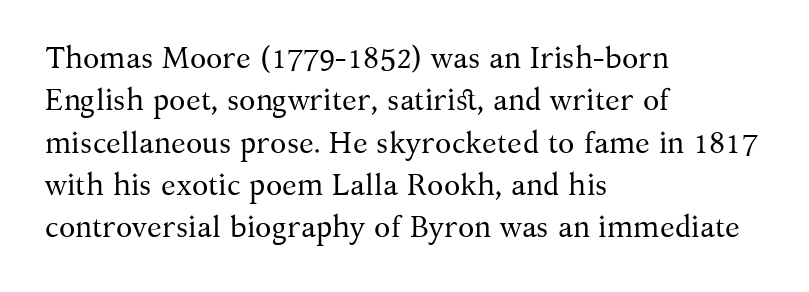
The image shows 30 px regular-weight serif type, upright; set left-aligned, normal line spacing (1.41x), normal letter spacing, not underlined; medium stroke contrast and a medium x-height.
